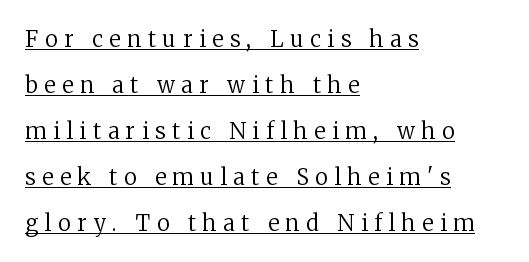
The image shows 22 px text type, upright; set left-aligned, loose line spacing (2.09x), unusually wide letter spacing (+0.3 em), underlined.
